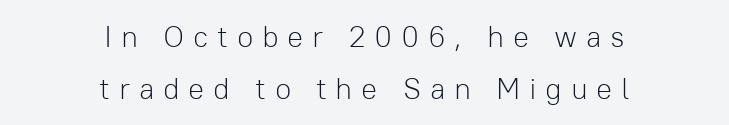
Q: Is the text bold? A: No.
Q: Is the text italic (slanted)? A: No, it is upright.
Q: Is the typeface a serif or a sans-serif typeface? A: Sans-serif.
Q: Is the text underlined? A: No.
Q: How is the paragraph aligned? A: Centered.
Q: Is the spacing between letters normal or unusually wide? A: Unusually wide.
Q: Width (condensed, normal, or wide)? A: Normal.
Q: Stroke contrast? A: Low.
Q: x-height? A: Medium.
Q: Monospaced? A: No.
